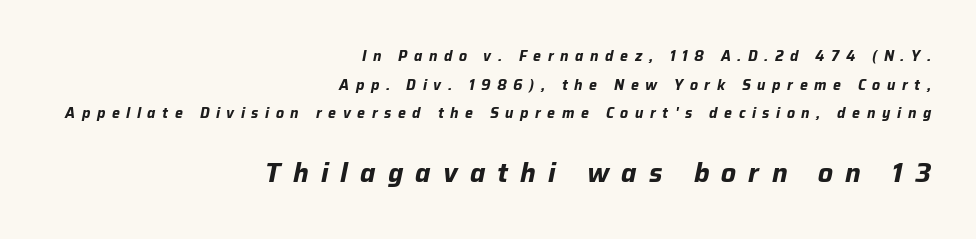
The image shows 26 px bold type, italic (leaning right); set right-aligned, loose line spacing (2.05x), unusually wide letter spacing (+0.47 em), not underlined; the second (bottom) block is 1.86x larger.
